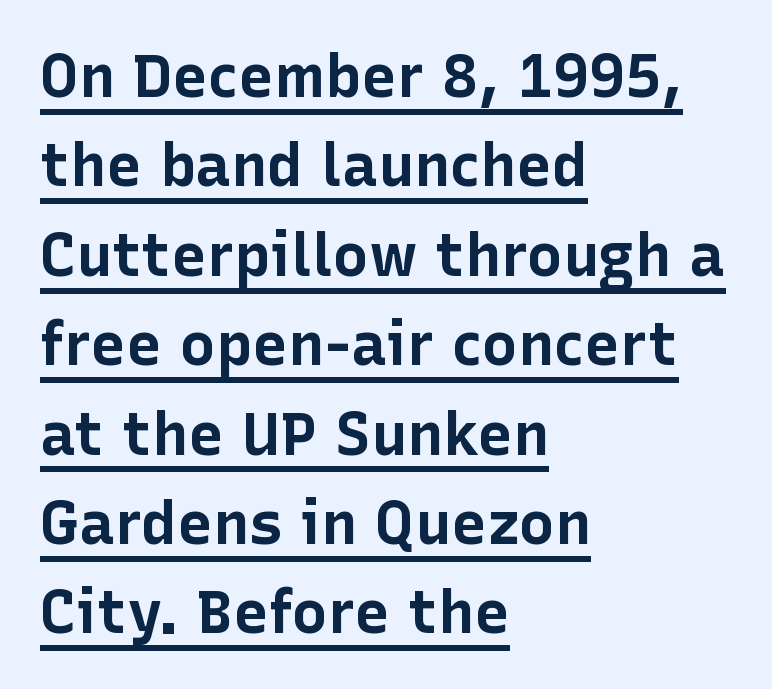
A full-strength bold gives these letters their thick strokes. This rendering uses left alignment, leaving the right contour irregular. The axis of the letterforms is exactly vertical. You could not count columns in this text — the font is proportionally spaced.
